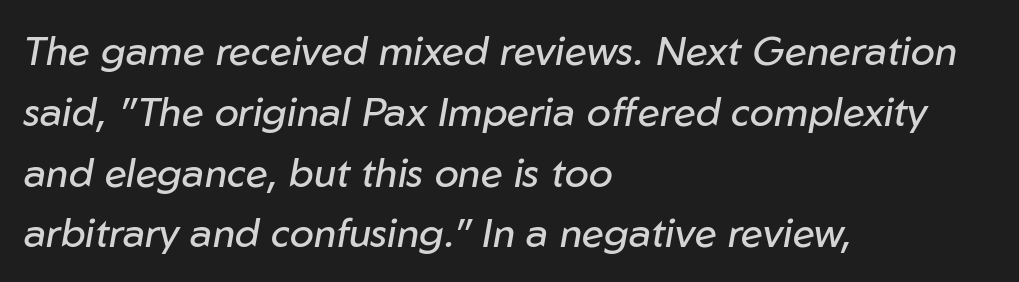
Proportional: the letters do not fall into vertical columns. A quiet, ordinary-to-light weight characterises the typeface. Horizontal bands of white between lines are of average thickness. The letterforms sit shoulder to shoulder at normal distance. If you drew a ruler down the left edge, every line would touch it. This is oblique type, the kind used for emphasis or titles.
